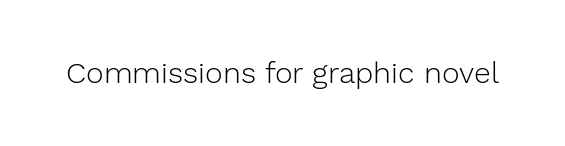
{"serif": "no", "italic": "no", "bold": "no", "weight": "light", "width": "normal", "stroke_contrast": "low", "x_height": "medium", "monospaced": "no", "underline": "no", "letter_spacing": "normal", "letter_spacing_em": 0.0, "glyph_px": 30}
